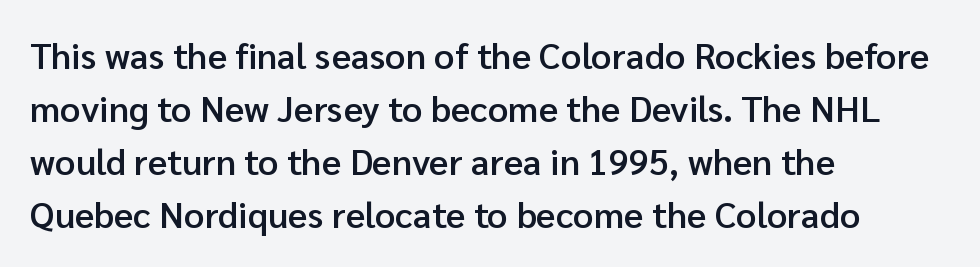
Q: Is the text bold? A: Semi-bold.
Q: Is the text italic (slanted)? A: No, it is upright.
Q: Is the typeface a serif or a sans-serif typeface? A: Sans-serif.
Q: Is the text underlined? A: No.
Q: How is the paragraph aligned? A: Left-aligned.
Q: Is the spacing between letters normal or unusually wide? A: Normal.
Q: Is the spacing between lines tight, normal or loose? A: Normal.
Q: Width (condensed, normal, or wide)? A: Normal.
Q: Stroke contrast? A: Low.
Q: x-height? A: Medium.
Q: Monospaced? A: No.
